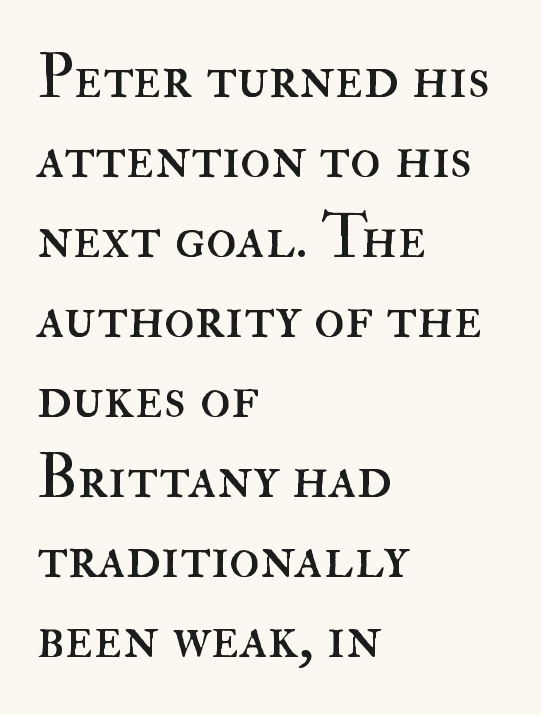
{"italic": "no", "bold": "no", "weight": "regular", "width": "normal", "stroke_contrast": "high", "x_height": "small", "monospaced": "no", "underline": "no", "align": "left", "line_spacing": "normal", "line_spacing_ratio": 1.27, "letter_spacing": "normal", "letter_spacing_em": 0.0, "glyph_px": 63}
